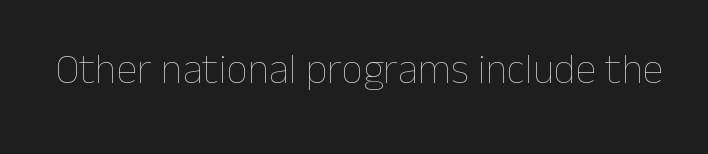
Q: Is the text bold? A: No.
Q: Is the text italic (slanted)? A: No, it is upright.
Q: Is the text underlined? A: No.
Q: Is the spacing between letters normal or unusually wide? A: Normal.
Q: Width (condensed, normal, or wide)? A: Normal.
Q: Stroke contrast? A: Low.
Q: x-height? A: Medium.
Q: Monospaced? A: No.
